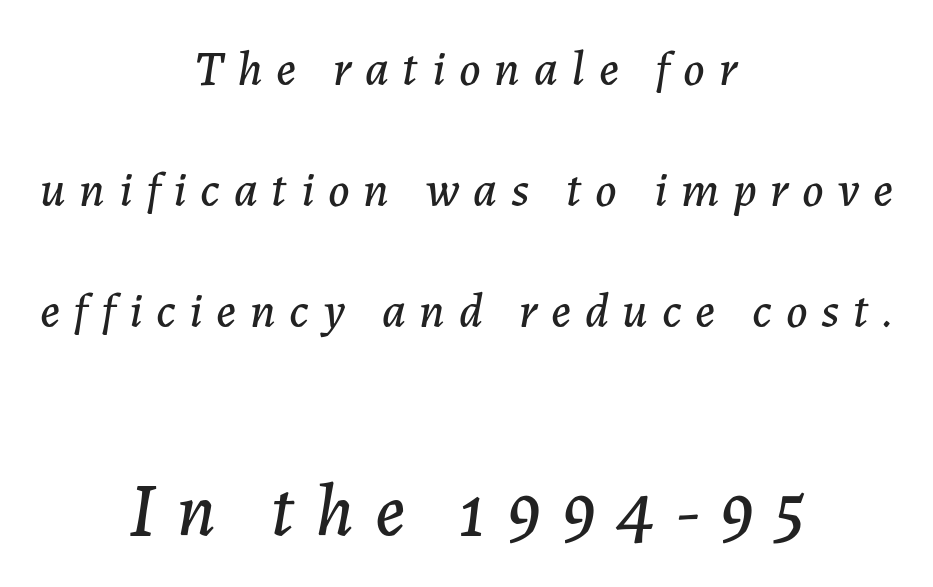
Q: Is the text italic (slanted)? A: Yes, it leans right by about 7 degrees.
Q: Is the text underlined? A: No.
Q: How is the paragraph aligned? A: Centered.
Q: Is the spacing between letters normal or unusually wide? A: Unusually wide.
Q: Is the spacing between lines tight, normal or loose? A: Loose.
Q: Which block of text is set in a larger size, the first (top) or the second (bottom)? A: The second (bottom) one.
Q: Width (condensed, normal, or wide)? A: Normal.
Q: Stroke contrast? A: Low.
Q: x-height? A: Medium.
Q: Monospaced? A: No.
